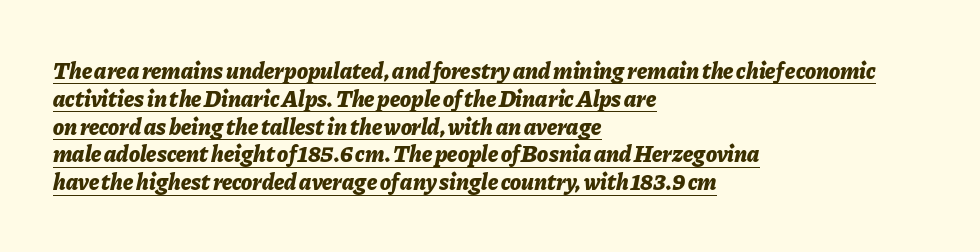
Quick note: italic. Short note: letters normally spaced. A baseline rule has been typeset under these characters. Alignment: flush left.
